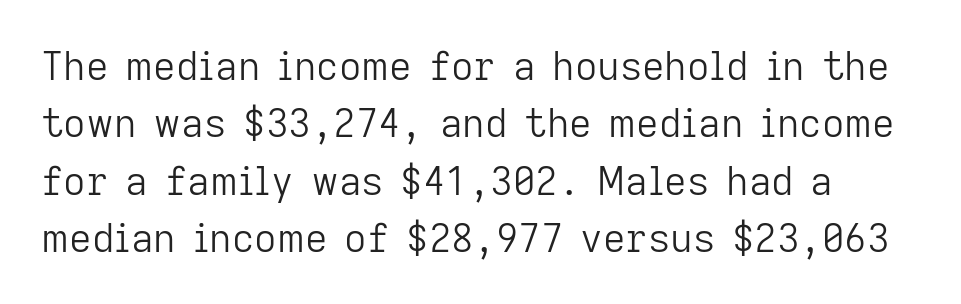
Weight: in the light-to-regular range. This rendering employs a face without finishing strokes, i.e., a sans-serif. This rendering leaves character spacing at its baseline value. Quick note: interline space is typical.
